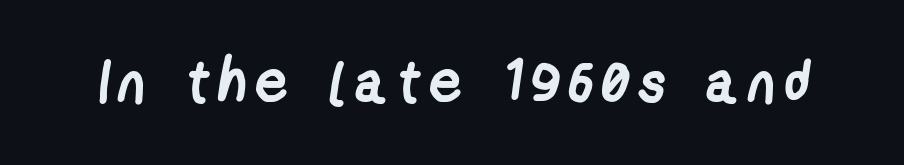
Lines of text with bare space underneath. Emphasis by weight is at full strength: bold. Character widths vary here, with narrow letters taking less room than wide ones. Serifs: no, the terminals of the letterforms are clean.
